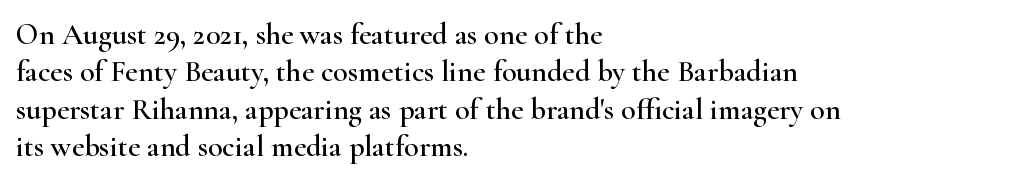
{"serif": "yes", "italic": "no", "width": "wide", "stroke_contrast": "high", "x_height": "small", "monospaced": "no", "underline": "no", "align": "left", "line_spacing": "normal", "line_spacing_ratio": 1.25, "letter_spacing": "normal", "letter_spacing_em": 0.0, "glyph_px": 30}
